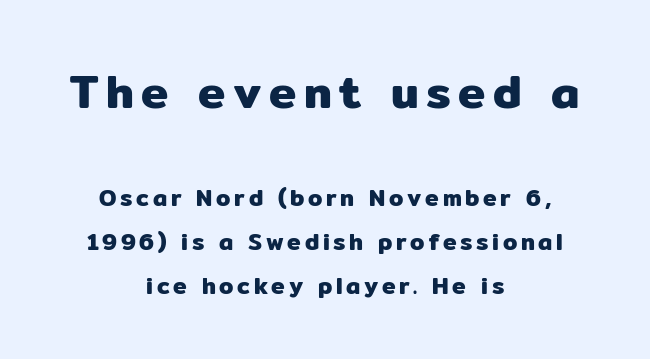
The image shows 46 px sans-serif type, upright; set centered, loose line spacing (1.9x), not underlined; the first (top) block is 2.0x larger; low stroke contrast and a medium x-height.
